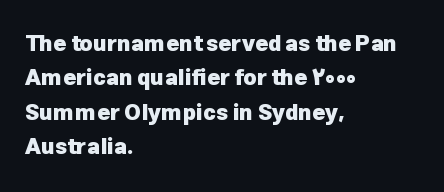
Q: Is the text bold? A: Yes.
Q: Is the text italic (slanted)? A: No, it is upright.
Q: Is the text underlined? A: No.
Q: How is the paragraph aligned? A: Left-aligned.
Q: Is the spacing between letters normal or unusually wide? A: Normal.
Q: Is the spacing between lines tight, normal or loose? A: Normal.
